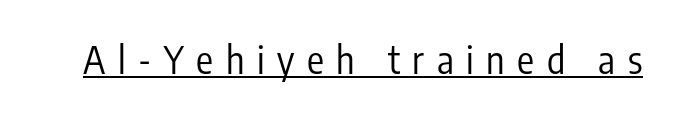
{"serif": "no", "italic": "no", "bold": "no", "weight": "regular", "width": "condensed", "stroke_contrast": "low", "x_height": "medium", "monospaced": "no", "underline": "yes", "letter_spacing": "wide", "letter_spacing_em": 0.33, "glyph_px": 38}
